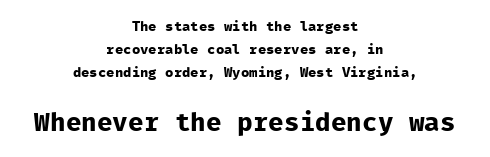
The image shows 26 px bold type, upright; set centered, normal line spacing (1.64x), normal letter spacing, not underlined; the second (bottom) block is 1.86x larger.
